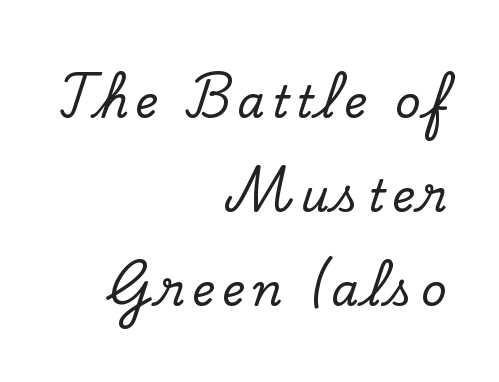
Q: Is the text italic (slanted)? A: Yes.
Q: Is the typeface a serif or a sans-serif typeface? A: Serif.
Q: Is the text underlined? A: No.
Q: How is the paragraph aligned? A: Right-aligned.
Q: Is the spacing between lines tight, normal or loose? A: Loose.
Q: Width (condensed, normal, or wide)? A: Normal.
Q: Stroke contrast? A: Low.
Q: x-height? A: Small.
Q: Monospaced? A: No.
